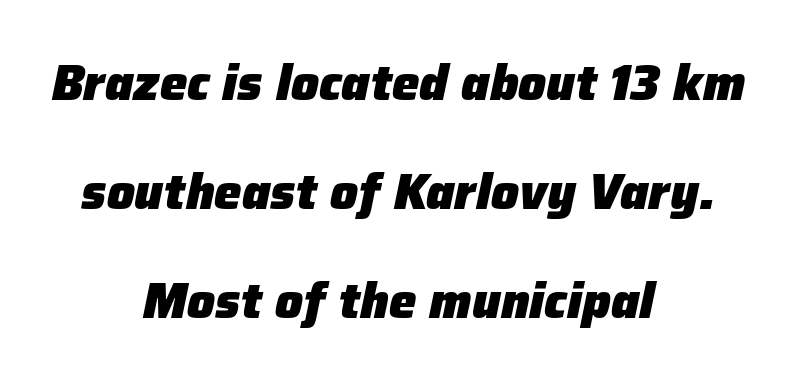
Casual observation: everything's sitting right in the middle. The vertical gap from one line to the next is large. These lines keep a tight, regular rhythm from letter to letter. The strip under each line holds only bare page. The glyphs look as if they've been sheared to an angle.
